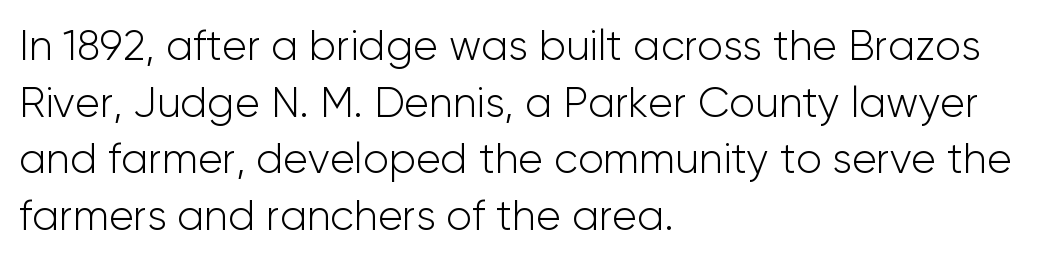
The image shows 42 px light sans-serif type, upright; set left-aligned, normal line spacing (1.35x), normal letter spacing, not underlined; low stroke contrast and a medium x-height.
